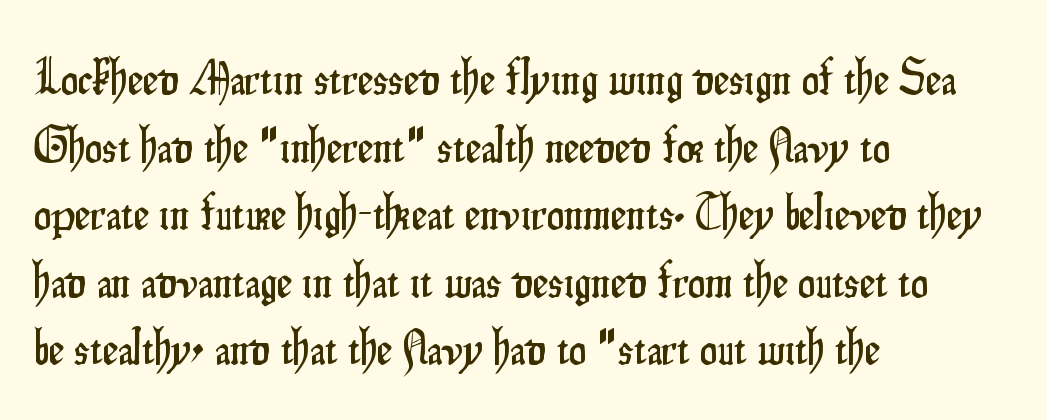
Q: Is the text italic (slanted)? A: No, it is upright.
Q: Is the typeface a serif or a sans-serif typeface? A: Sans-serif.
Q: Is the text underlined? A: No.
Q: How is the paragraph aligned? A: Left-aligned.
Q: Is the spacing between letters normal or unusually wide? A: Normal.
Q: Is the spacing between lines tight, normal or loose? A: Normal.
Q: Width (condensed, normal, or wide)? A: Condensed.
Q: Stroke contrast? A: Low.
Q: x-height? A: Small.
Q: Monospaced? A: No.
